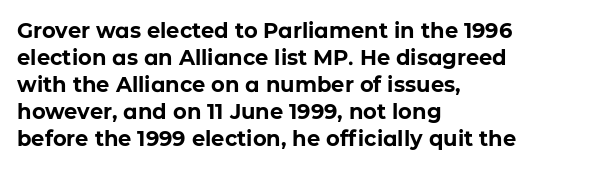
{"italic": "no", "bold": "yes", "underline": "no", "align": "left", "line_spacing": "normal", "line_spacing_ratio": 1.29, "letter_spacing": "normal", "letter_spacing_em": 0.0, "glyph_px": 21}
